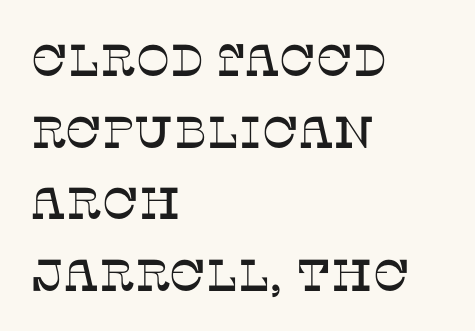
{"serif": "yes", "italic": "no", "width": "normal", "stroke_contrast": "low", "x_height": "large", "monospaced": "no", "underline": "no", "align": "left", "line_spacing": "normal", "line_spacing_ratio": 1.59, "letter_spacing": "normal", "letter_spacing_em": 0.0, "glyph_px": 45}
